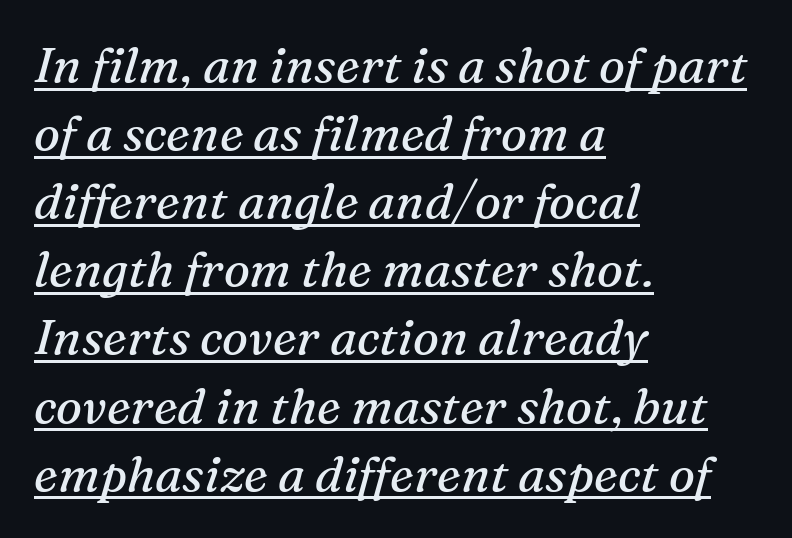
{"serif": "yes", "italic": "yes", "lean": "right", "slant_degrees": 16, "bold": "no", "weight": "regular", "width": "normal", "stroke_contrast": "medium", "x_height": "medium", "monospaced": "no", "underline": "yes", "align": "left", "line_spacing": "normal", "line_spacing_ratio": 1.39, "letter_spacing": "normal", "letter_spacing_em": 0.0, "glyph_px": 49}
